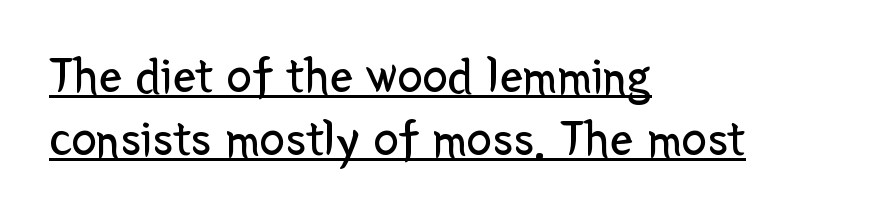
The image shows 51 px regular-weight sans-serif type, upright; set left-aligned, line spacing 1.23x, normal letter spacing, underlined; low stroke contrast and a medium x-height.
